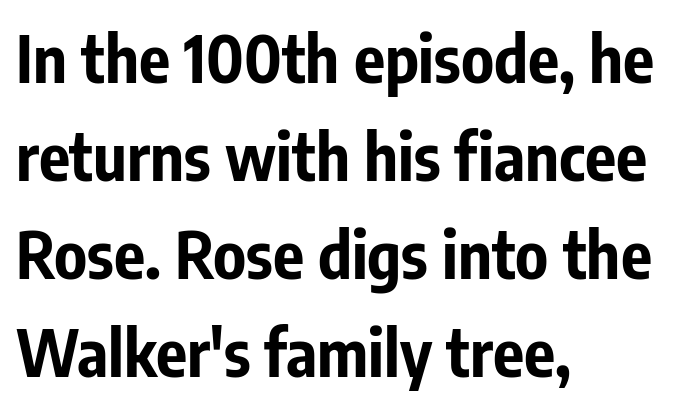
Every character sits straight up, as roman type does. The rendering keeps characters at their native spacing. Does the type have serifs? No, each stem ends abruptly. Is this a fixed-width face? No — the glyphs have proportional, varying widths. Beneath every word, the page is bare. Normally led — the rows are evenly, conventionally spaced.
